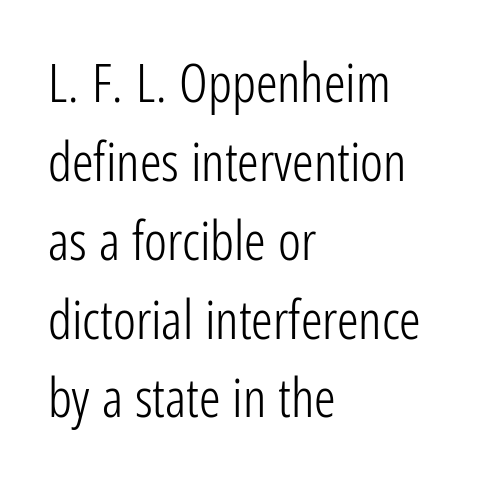
Q: Is the text bold? A: No.
Q: Is the text italic (slanted)? A: No, it is upright.
Q: Is the typeface a serif or a sans-serif typeface? A: Sans-serif.
Q: Is the text underlined? A: No.
Q: How is the paragraph aligned? A: Left-aligned.
Q: Is the spacing between letters normal or unusually wide? A: Normal.
Q: Is the spacing between lines tight, normal or loose? A: Normal.
Q: Width (condensed, normal, or wide)? A: Condensed.
Q: Stroke contrast? A: Low.
Q: x-height? A: Medium.
Q: Monospaced? A: No.
